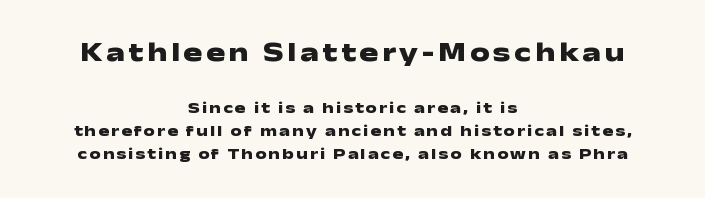
{"serif": "no", "italic": "no", "bold": "yes", "weight": "heavy", "width": "wide", "stroke_contrast": "low", "x_height": "medium", "monospaced": "no", "underline": "no", "align": "center", "line_spacing": "normal", "line_spacing_ratio": 1.44, "larger_block": "first", "size_ratio": 1.75, "glyph_px": 28}
